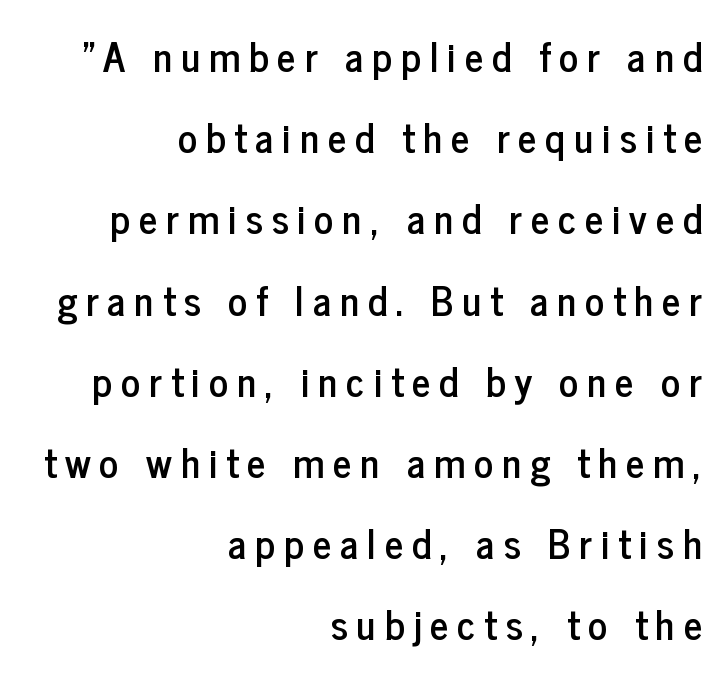
Q: Is the text italic (slanted)? A: No, it is upright.
Q: Is the typeface a serif or a sans-serif typeface? A: Sans-serif.
Q: Is the text underlined? A: No.
Q: How is the paragraph aligned? A: Right-aligned.
Q: Is the spacing between letters normal or unusually wide? A: Unusually wide.
Q: Is the spacing between lines tight, normal or loose? A: Loose.
Q: Width (condensed, normal, or wide)? A: Condensed.
Q: Stroke contrast? A: Low.
Q: x-height? A: Medium.
Q: Monospaced? A: No.
